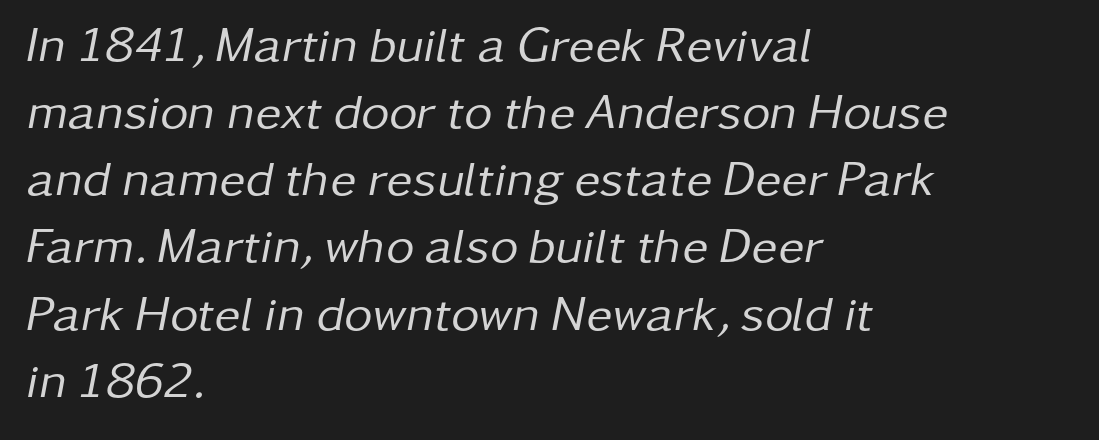
{"italic": "yes", "lean": "right", "slant_degrees": 11, "bold": "no", "weight": "regular", "width": "normal", "stroke_contrast": "low", "x_height": "medium", "monospaced": "no", "underline": "no", "align": "left", "line_spacing": "normal", "line_spacing_ratio": 1.37, "letter_spacing": "normal", "letter_spacing_em": 0.0, "glyph_px": 49}
